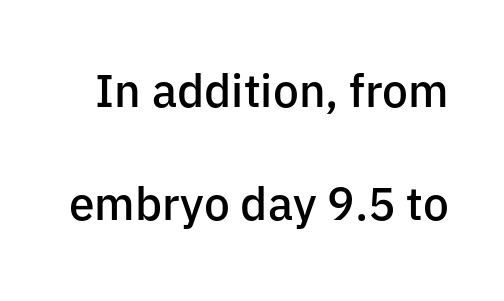
The image shows 46 px semibold sans-serif type, upright; set loose line spacing (2.46x), normal letter spacing, not underlined; low stroke contrast and a medium x-height.
